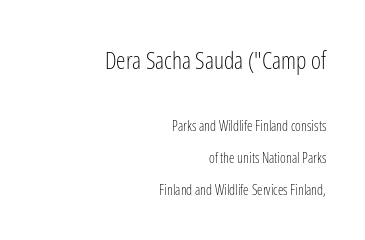
Compared with a flush-left layout, this one pins lines to the opposite, right side. The area under the type is left untouched. Regarding leading, the lines here are spaced well apart. This layout puts the oversized block above and the modest block below. Unlike italic type, these characters show no tilt at all. Tracking here is standard; glyphs follow each other at the usual distance.
